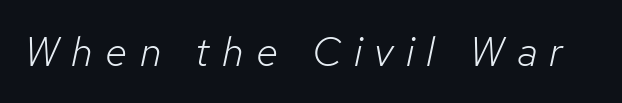
The image shows 41 px light type, italic (leaning right); set unusually wide letter spacing (+0.3 em), not underlined; low stroke contrast and a medium x-height.
